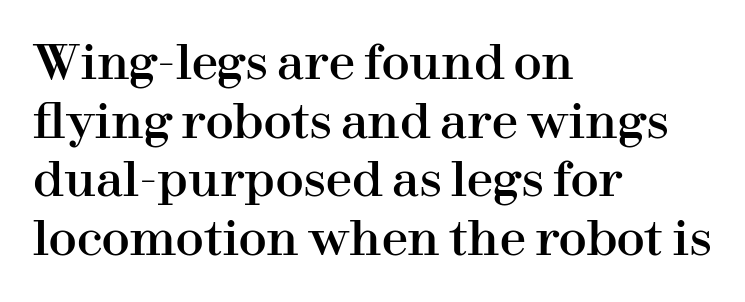
The image shows 47 px serif type, upright; set left-aligned, normal line spacing (1.25x), normal letter spacing, not underlined; high stroke contrast and a medium x-height.
